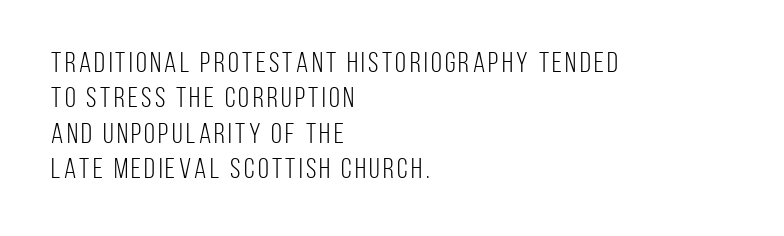
{"serif": "no", "italic": "no", "bold": "no", "weight": "light", "width": "condensed", "stroke_contrast": "low", "x_height": "large", "monospaced": "no", "underline": "no", "align": "left", "line_spacing": "normal", "line_spacing_ratio": 1.26, "glyph_px": 28}
